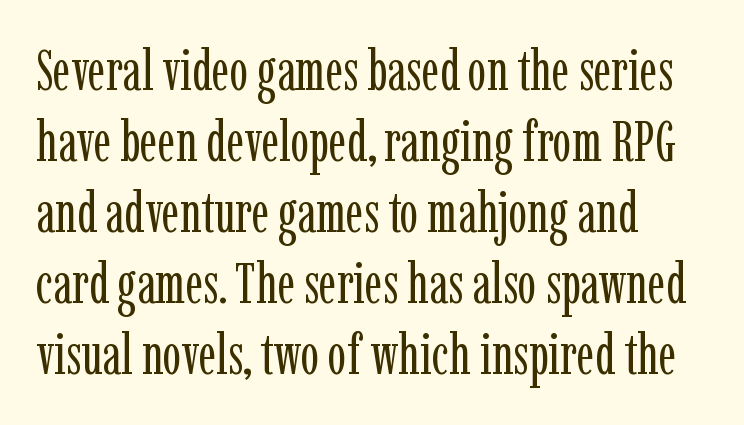
Check where the strokes stop: tiny serifs finish them off. The rendering uses natural spacing where letterforms have individual widths. The foot of each line stays bare and open. Posture: straight, roman, zero tilt.
